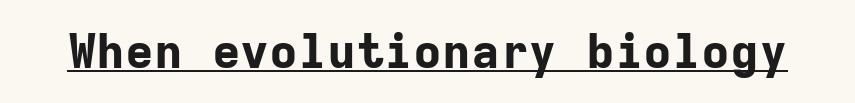
{"serif": "no", "italic": "no", "bold": "yes", "weight": "bold", "width": "normal", "stroke_contrast": "low", "x_height": "medium", "monospaced": "yes", "underline": "yes", "letter_spacing": "normal", "letter_spacing_em": 0.0, "glyph_px": 48}
